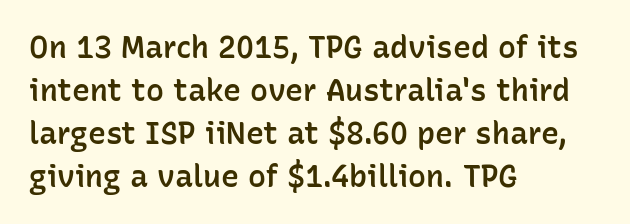
Plain, unruled lines of type. A fair bit of extra ink — the face is semibold, not bold. A typesetter would call this zero additional tracking. The paragraph has a hard left edge and a soft right edge. Successive baselines arrive at the customary interval. Font category for this specimen: sans-serif.
